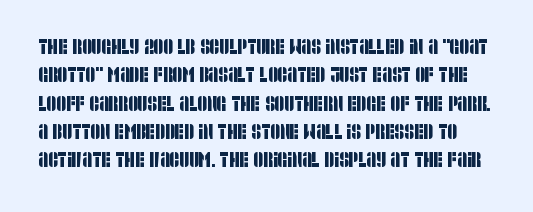
Q: Is the text underlined? A: No.
Q: Is the spacing between letters normal or unusually wide? A: Normal.
Q: Is the spacing between lines tight, normal or loose? A: Normal.
